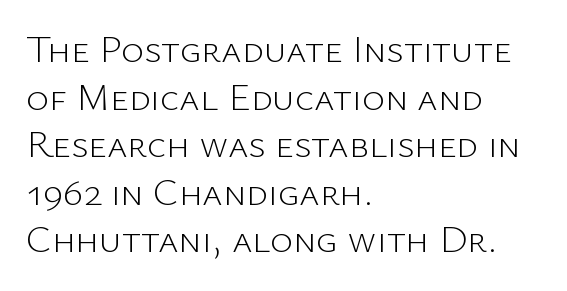
{"serif": "no", "italic": "no", "bold": "no", "weight": "light", "width": "normal", "stroke_contrast": "low", "x_height": "medium", "monospaced": "no", "underline": "no", "align": "left", "line_spacing_ratio": 1.22, "letter_spacing": "normal", "letter_spacing_em": 0.0, "glyph_px": 39}
